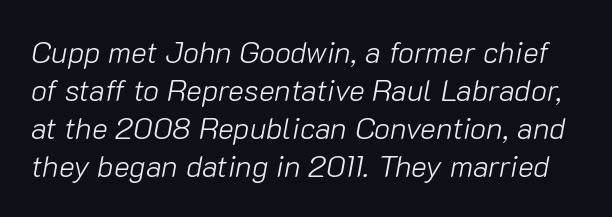
Q: Is the text bold? A: No.
Q: Is the text italic (slanted)? A: Yes, it leans right by about 10 degrees.
Q: Is the text underlined? A: No.
Q: Is the spacing between letters normal or unusually wide? A: Normal.
Q: Is the spacing between lines tight, normal or loose? A: Normal.
Q: Width (condensed, normal, or wide)? A: Normal.
Q: Stroke contrast? A: Low.
Q: x-height? A: Medium.
Q: Monospaced? A: No.
